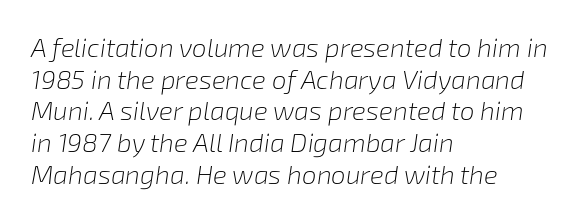
The rendering anchors every line to the left-hand side. Clear beneath every line of the passage. The rendering keeps characters at their native spacing. This sample uses an oblique cut, with every glyph tilted off the vertical. Heaviness? Minimal to ordinary, like unemphasized prose.
